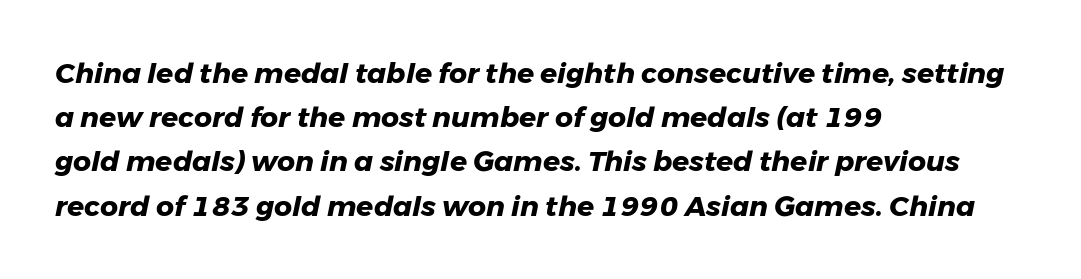
Q: Is the text bold? A: Yes.
Q: Is the text italic (slanted)? A: Yes, it leans right by about 11 degrees.
Q: Is the text underlined? A: No.
Q: How is the paragraph aligned? A: Left-aligned.
Q: Is the spacing between letters normal or unusually wide? A: Normal.
Q: Is the spacing between lines tight, normal or loose? A: Normal.
Q: Width (condensed, normal, or wide)? A: Normal.
Q: Stroke contrast? A: Low.
Q: x-height? A: Medium.
Q: Monospaced? A: No.
